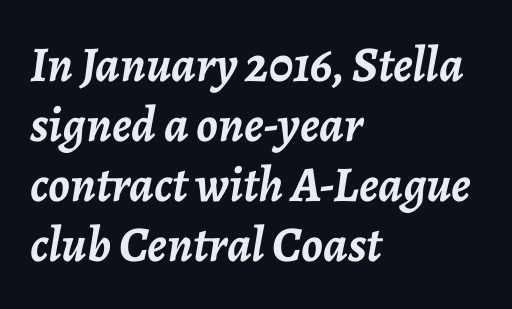
The image shows 50 px semibold type, italic (leaning right); set left-aligned, line spacing 1.2x, normal letter spacing, not underlined; low stroke contrast and a medium x-height.
